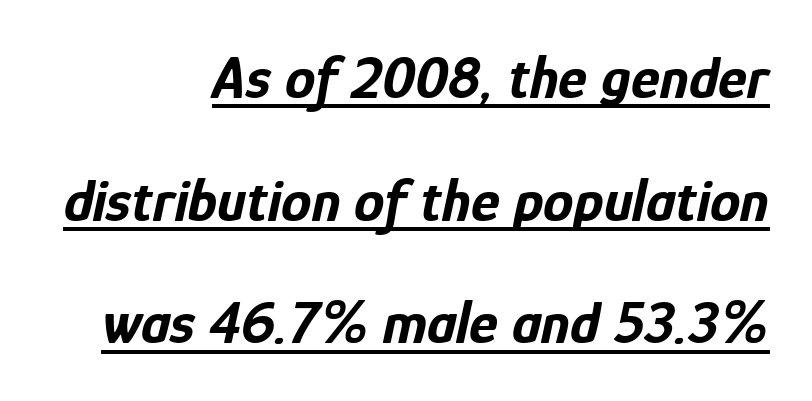
The image shows 61 px bold, condensed type, italic (leaning right); set right-aligned, loose line spacing (2.01x), normal letter spacing, underlined; low stroke contrast and a medium x-height.
